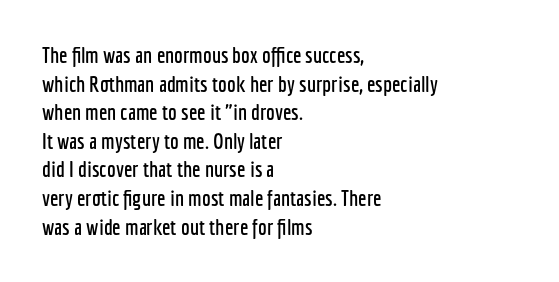
Q: Is the text italic (slanted)? A: No, it is upright.
Q: Is the text underlined? A: No.
Q: How is the paragraph aligned? A: Left-aligned.
Q: Is the spacing between letters normal or unusually wide? A: Normal.
Q: Is the spacing between lines tight, normal or loose? A: Normal.
